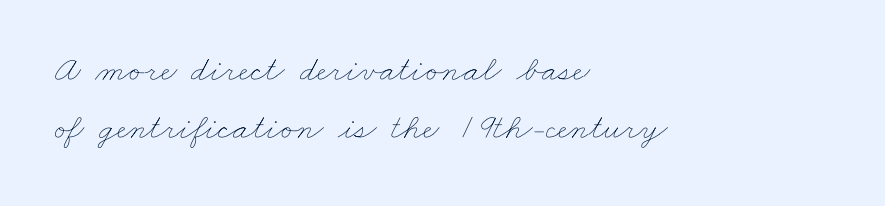
Layout note: lines flush left. This sample keeps an unexceptional amount of space between lines. Is this a fixed-width face? No — the glyphs have proportional, varying widths. Counters stay open thanks to moderate or lighter strokes. Honestly, the letter spacing is just normal — you wouldn't notice it.
